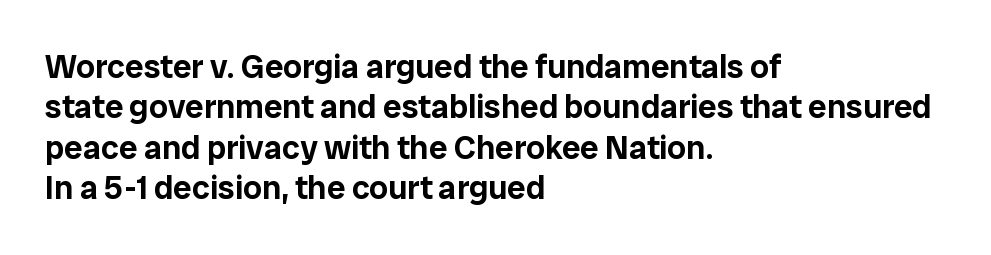
The image shows 33 px sans-serif type, upright; set left-aligned, line spacing 1.22x, normal letter spacing, not underlined; low stroke contrast and a medium x-height.
